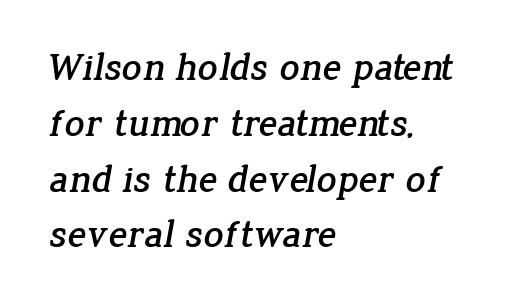
The paragraph has a hard left edge and a soft right edge. Note the varied advance widths — an 'i' is clearly narrower than an 'm'. These lines keep a tight, regular rhythm from letter to letter. The leading is moderate, giving the passage an even texture. Plain, unruled lines of type.
